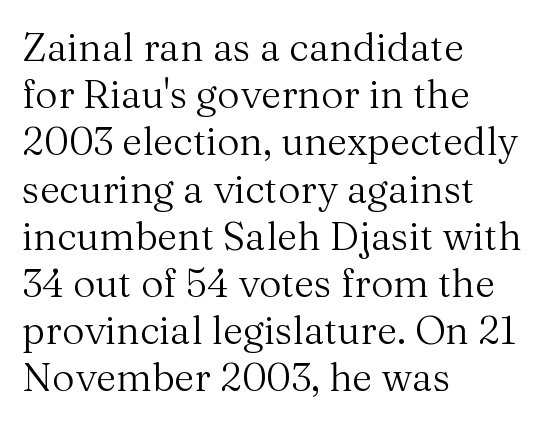
The image shows 39 px regular-weight serif type, upright; set left-aligned, line spacing 1.21x, normal letter spacing, not underlined; medium stroke contrast and a medium x-height.
